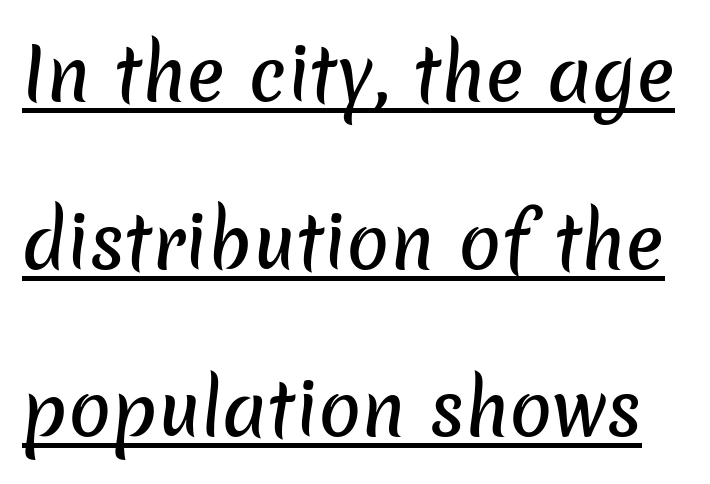
{"serif": "no", "width": "normal", "stroke_contrast": "low", "x_height": "medium", "monospaced": "no", "underline": "yes", "line_spacing": "loose", "line_spacing_ratio": 2.36, "letter_spacing": "normal", "letter_spacing_em": 0.0, "glyph_px": 71}
